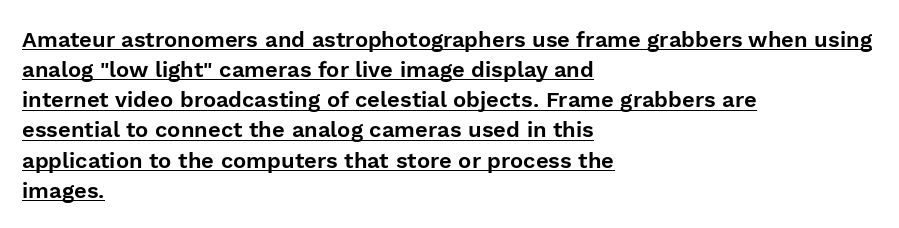
Q: Is the text italic (slanted)? A: No, it is upright.
Q: Is the text underlined? A: Yes.
Q: How is the paragraph aligned? A: Left-aligned.
Q: Is the spacing between letters normal or unusually wide? A: Normal.
Q: Is the spacing between lines tight, normal or loose? A: Normal.
